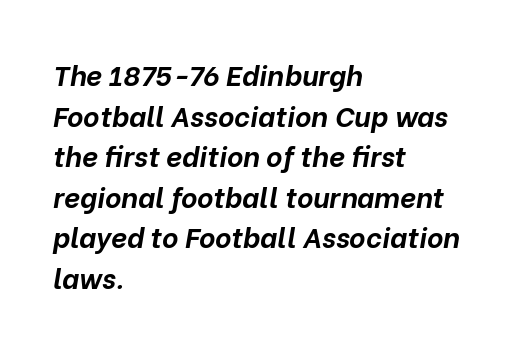
{"italic": "yes", "lean": "right", "slant_degrees": 10, "bold": "yes", "weight": "bold", "width": "normal", "stroke_contrast": "low", "x_height": "medium", "monospaced": "no", "underline": "no", "align": "left", "line_spacing": "normal", "line_spacing_ratio": 1.45, "letter_spacing": "normal", "letter_spacing_em": 0.0, "glyph_px": 28}
